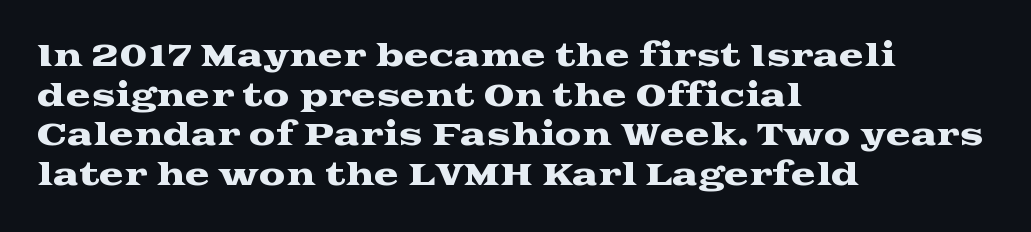
The characters display serif detailing at their extremities. The rendering uses a moderate line-height, typical for paragraphs. Spacing verdict: proportional, widths tailored to each character. The gaps between neighbouring characters are ordinary and unremarkable.
